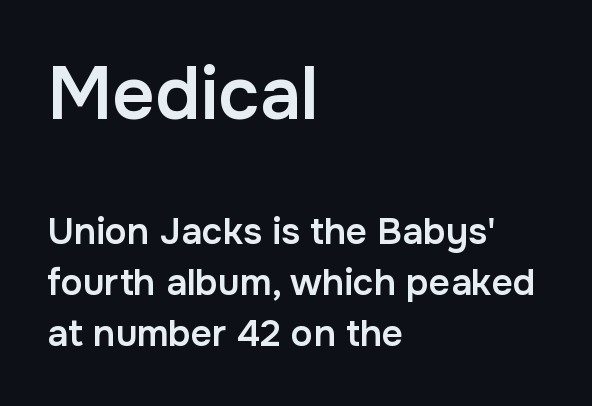
Upright lettering throughout. Bold? Not quite — semibold, heavier than regular but stopping short. A typesetter would call this leading conventional body-copy spacing. Look at the glyph heights: the upper group is clearly the bigger setting.
